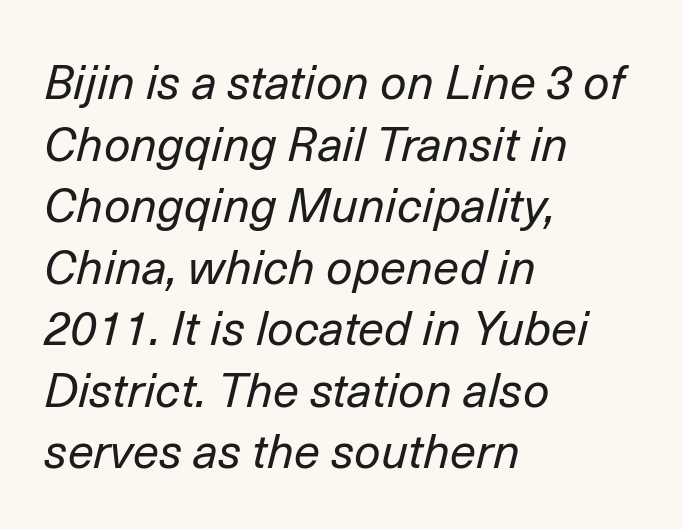
The image shows 47 px regular-weight type, italic (leaning right); set left-aligned, normal line spacing (1.31x), normal letter spacing, not underlined; low stroke contrast and a medium x-height.
